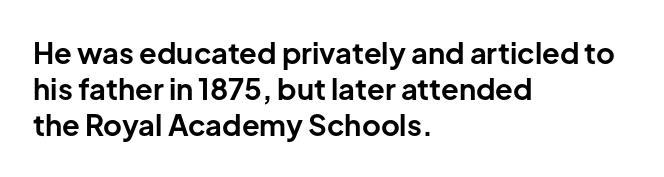
The image shows 29 px bold sans-serif type, upright; set left-aligned, normal line spacing (1.25x), normal letter spacing, not underlined; low stroke contrast and a medium x-height.
